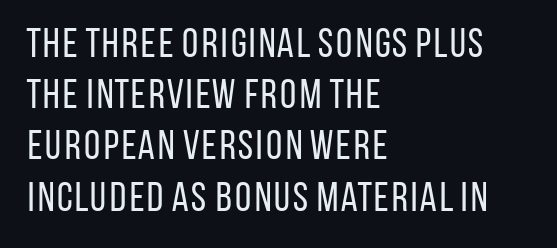
The image shows 41 px regular-weight, condensed sans-serif type, upright; set left-aligned, normal line spacing (1.25x), normal letter spacing, not underlined; low stroke contrast and a large x-height.
